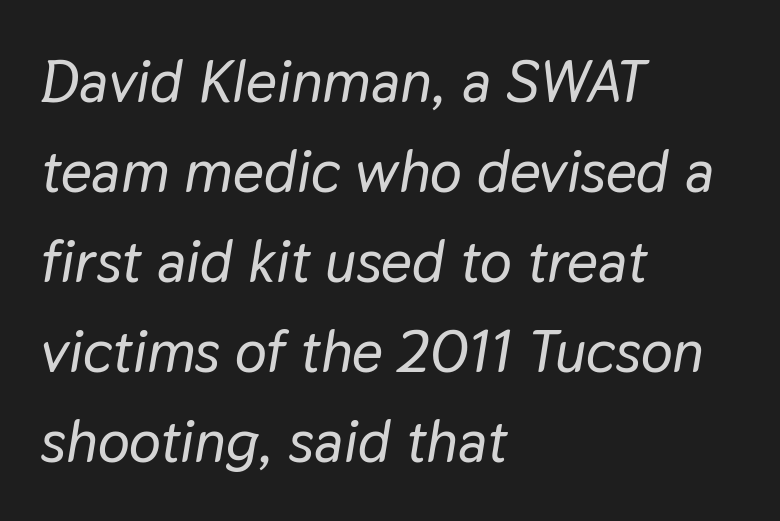
{"italic": "yes", "lean": "right", "slant_degrees": 9, "width": "normal", "stroke_contrast": "low", "x_height": "medium", "monospaced": "no", "underline": "no", "align": "left", "line_spacing": "normal", "line_spacing_ratio": 1.5, "letter_spacing": "normal", "letter_spacing_em": 0.0, "glyph_px": 60}
